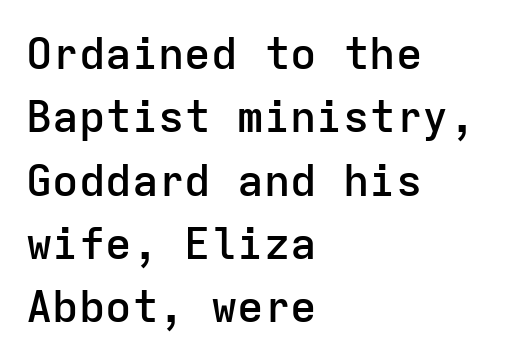
The image shows 44 px semibold sans-serif type, upright, monospaced; set left-aligned, normal line spacing (1.44x), normal letter spacing, not underlined; low stroke contrast and a medium x-height.
